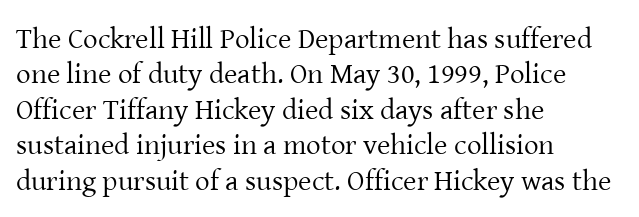
Vertical stems look standard width or narrower in stroke. A typesetter would call this proportional, since set widths differ per character. You can tell it's not italic because the verticals are truly vertical. Between one letter and the next there's only the usual sliver of space.
